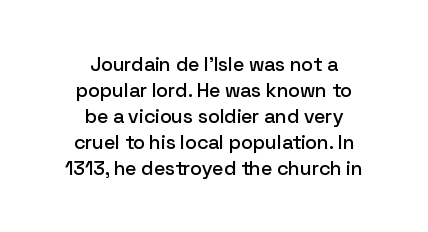
The image shows 20 px text type, upright; set centered, normal line spacing (1.3x), normal letter spacing, not underlined.
